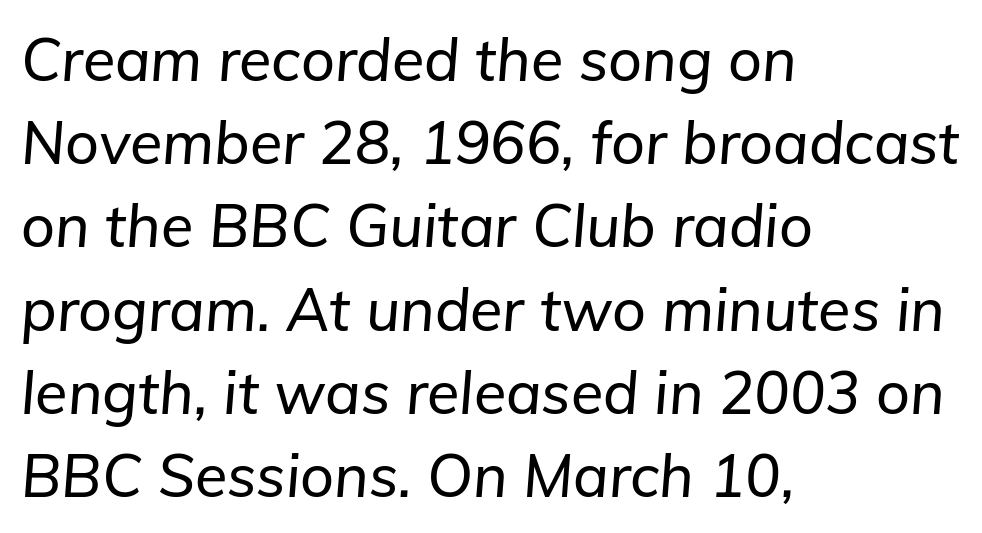
Tall strokes in this sample are angled rather than plumb. Underline: absent. How would I describe the line gaps? Plain and ordinary. Each letter keeps its own natural width here, so spacing adapts to shape. Here the glyphs are tracked normally, forming tight word shapes. If you drew a ruler down the left edge, every line would touch it.
